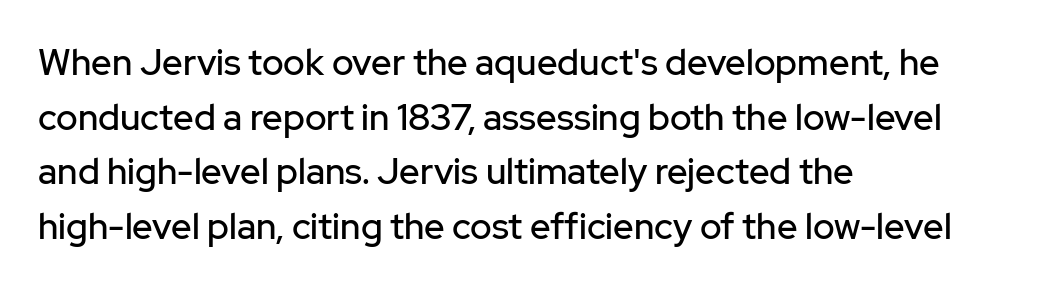
The image shows 36 px sans-serif type, upright; set left-aligned, normal line spacing (1.52x), normal letter spacing, not underlined; low stroke contrast and a medium x-height.
